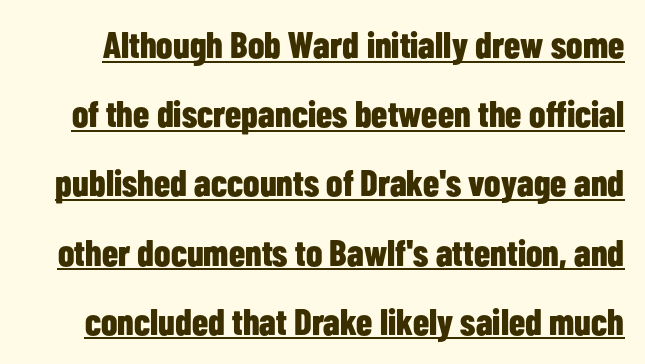
The glyphs in this specimen are sans serif. Pretty heavy lettering here — definitely bold. The sample's only ornament is a line tracing under the words. The face used here is proportionally spaced, like ordinary book or web type. Ordinary non-slanted type is in use. Look at the tracking — it's just the regular setting, nothing added.
